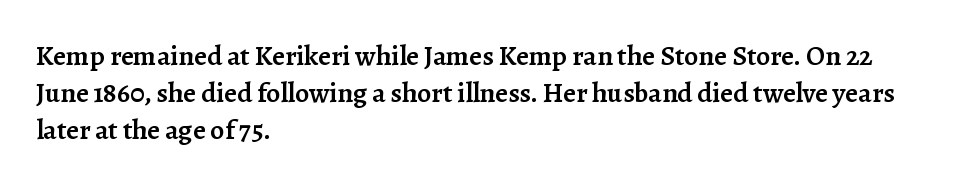
The lines are quadded left. Examine the stroke ends and you'll spot serifs. Reading down the column, the eye jumps a familiar distance to each next line. Anything drawn beneath the words? Only blank space. The rendering uses natural spacing where letterforms have individual widths. Italic? Not at all — the glyphs are vertical.
